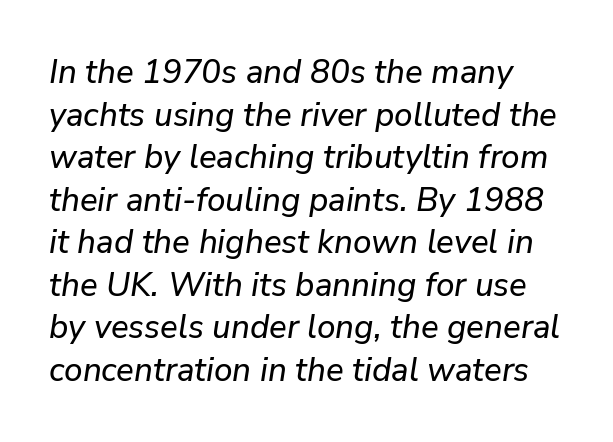
The text carries the slant typical of an italic or oblique font. In terms of leading, this rendering sits right in the middle. Inter-character spacing is left at the font's built-in metrics. The passage shown is typed in a proportional face where columns would drift. The string is rendered with underlining switched off.
